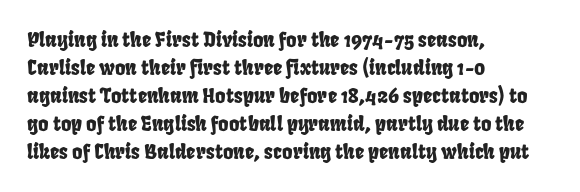
Q: Is the text underlined? A: No.
Q: How is the paragraph aligned? A: Left-aligned.
Q: Is the spacing between letters normal or unusually wide? A: Normal.
Q: Is the spacing between lines tight, normal or loose? A: Normal.
